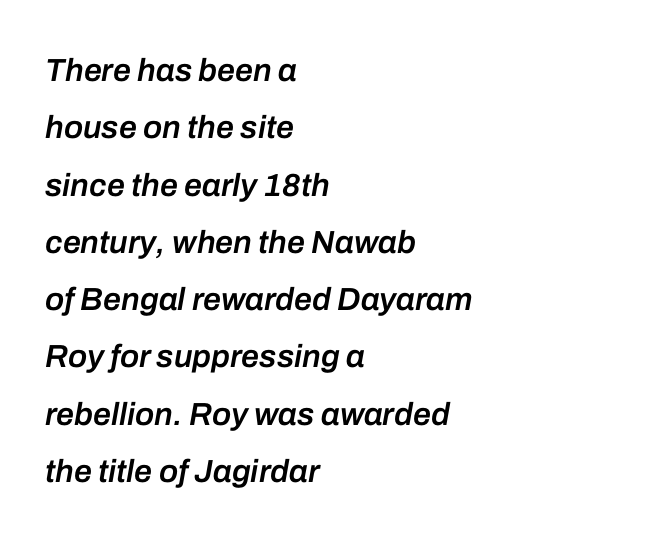
Proportional: the letters do not fall into vertical columns. Looking at the ascenders, they clearly lean. A fair bit of extra ink — the face is semibold, not bold. Does extra space separate the letters? No, they use regular spacing.
